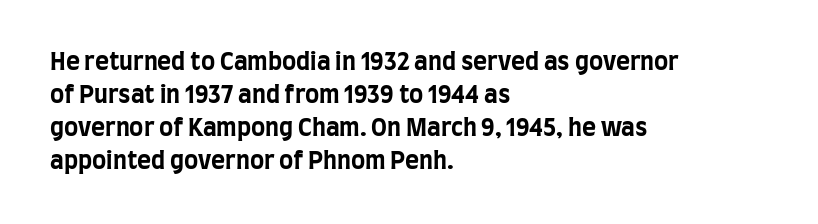
Q: Is the text bold? A: Yes.
Q: Is the text italic (slanted)? A: No, it is upright.
Q: Is the text underlined? A: No.
Q: How is the paragraph aligned? A: Left-aligned.
Q: Is the spacing between letters normal or unusually wide? A: Normal.
Q: Is the spacing between lines tight, normal or loose? A: Normal.
